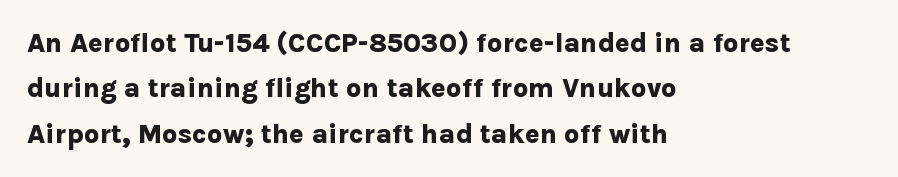
Q: Is the text bold? A: Yes.
Q: Is the text italic (slanted)? A: No, it is upright.
Q: Is the text underlined? A: No.
Q: How is the paragraph aligned? A: Left-aligned.
Q: Is the spacing between letters normal or unusually wide? A: Normal.
Q: Is the spacing between lines tight, normal or loose? A: Normal.
